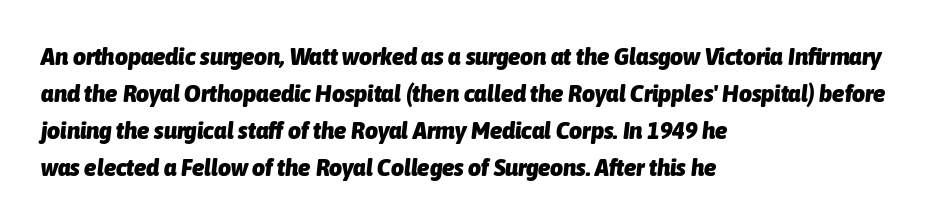
Q: Is the text bold? A: Yes.
Q: Is the text italic (slanted)? A: Yes, it leans right by about 6 degrees.
Q: Is the text underlined? A: No.
Q: How is the paragraph aligned? A: Left-aligned.
Q: Is the spacing between letters normal or unusually wide? A: Normal.
Q: Is the spacing between lines tight, normal or loose? A: Normal.
